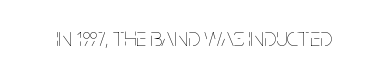
The image shows 26 px text type, upright; set normal letter spacing, not underlined.
